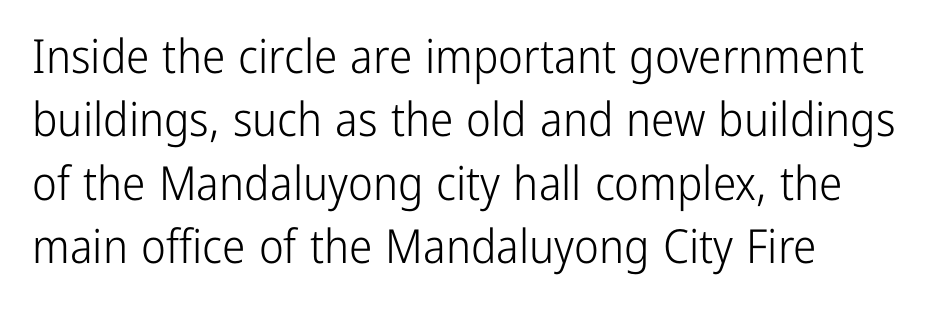
This is not heavy type; no bold has been used. Each word holds together tightly as a unit, with standard inter-letter gaps. Classification — sans serif. Characters remain perfectly vertical along every line. This sample has the flowing, uneven cadence of proportional lettering. Compared with typical paragraphs, the rows here are spaced about the same.
